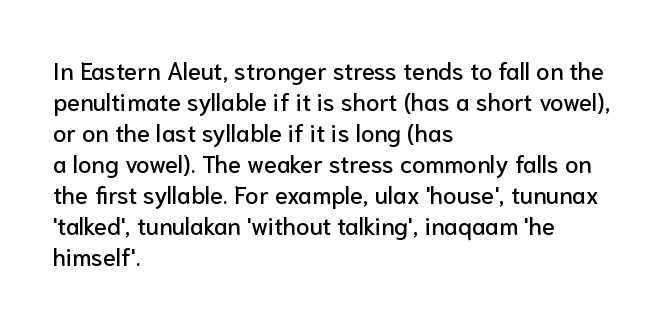
{"italic": "no", "underline": "no", "align": "left", "line_spacing": "normal", "line_spacing_ratio": 1.29, "letter_spacing": "normal", "letter_spacing_em": 0.0, "glyph_px": 24}
